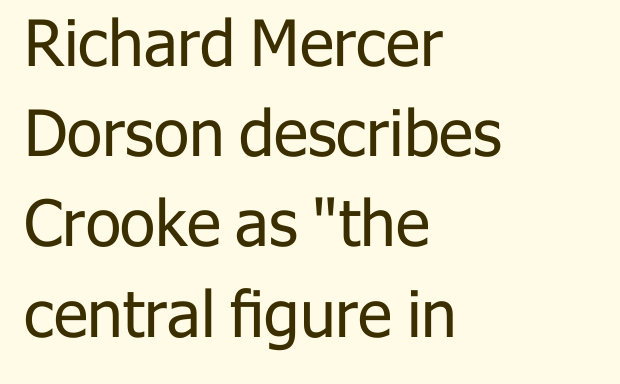
The image shows 64 px regular-weight sans-serif type, upright; set left-aligned, normal line spacing (1.41x), normal letter spacing, not underlined; low stroke contrast and a medium x-height.
